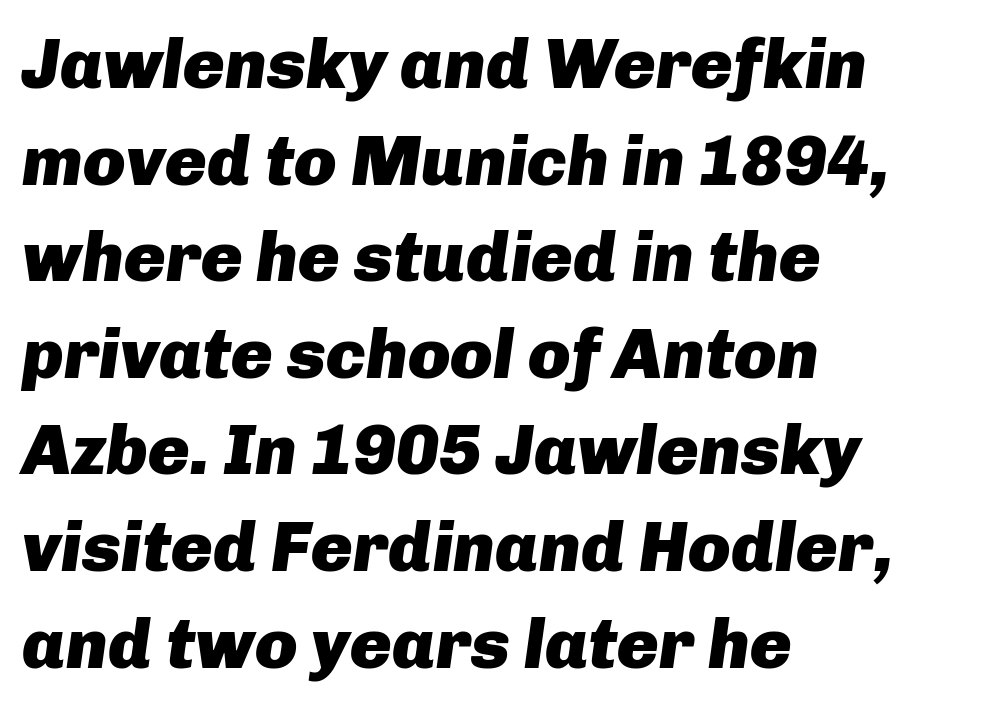
{"italic": "yes", "lean": "right", "slant_degrees": 8, "bold": "yes", "weight": "heavy", "width": "normal", "stroke_contrast": "low", "x_height": "medium", "monospaced": "no", "underline": "no", "align": "left", "line_spacing": "normal", "line_spacing_ratio": 1.38, "letter_spacing": "normal", "letter_spacing_em": 0.0, "glyph_px": 70}
